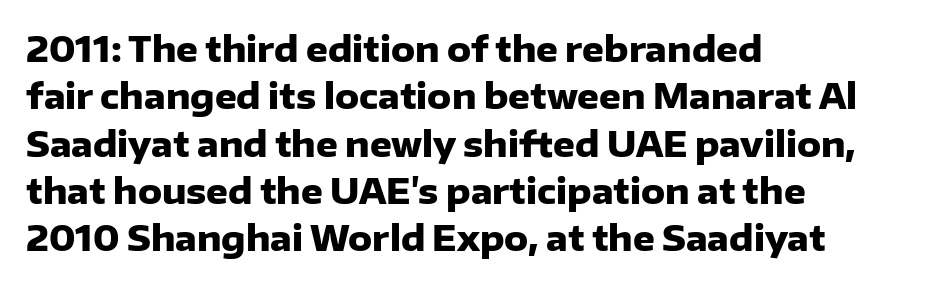
{"serif": "no", "italic": "no", "bold": "yes", "weight": "heavy", "width": "normal", "stroke_contrast": "low", "x_height": "medium", "monospaced": "no", "underline": "no", "align": "left", "line_spacing": "normal", "line_spacing_ratio": 1.39, "letter_spacing": "normal", "letter_spacing_em": 0.0, "glyph_px": 34}
